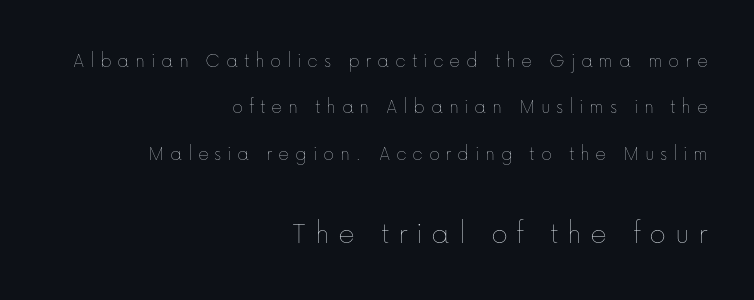
The image shows 32 px thin type, upright; set right-aligned, loose line spacing (2.21x), unusually wide letter spacing (+0.27 em), not underlined; the second (bottom) block is 1.52x larger; low stroke contrast and a medium x-height.
